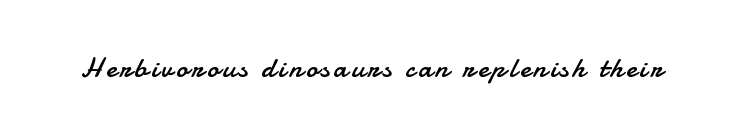
{"serif": "no", "bold": "no", "weight": "regular", "width": "normal", "stroke_contrast": "low", "x_height": "small", "monospaced": "no", "underline": "no", "glyph_px": 29}
